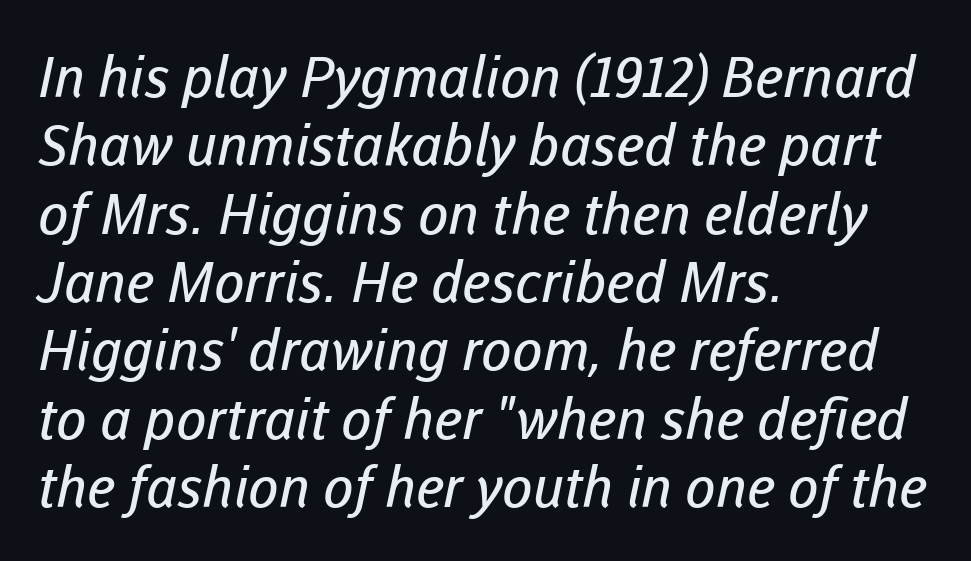
Is the block centered? No — it sits flush against the left margin. Clear beneath every line of the passage. A quiet, ordinary-to-light weight characterises the typeface. Nothing unusual about the tracking: characters are spaced as the font intends. Regarding serifs, this sample does without them. These lines are rendered in a variable-pitch font.
